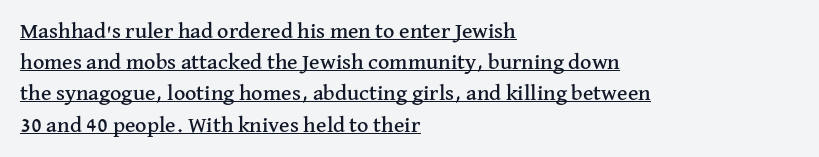
The image shows 22 px text type, upright; set left-aligned, normal line spacing (1.42x), normal letter spacing, underlined.
